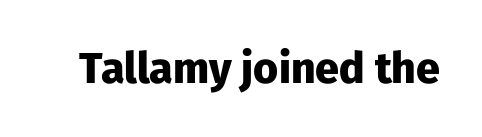
{"serif": "no", "italic": "no", "bold": "yes", "weight": "heavy", "width": "normal", "stroke_contrast": "low", "x_height": "medium", "monospaced": "no", "underline": "no", "letter_spacing": "normal", "letter_spacing_em": 0.0, "glyph_px": 43}
